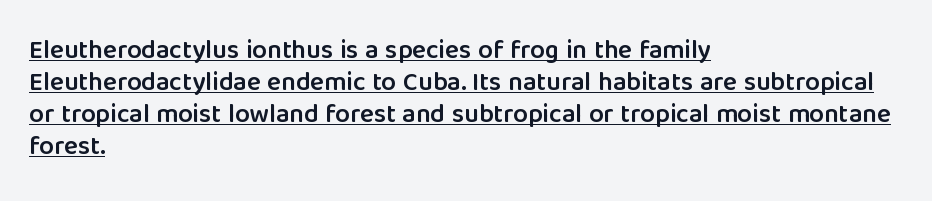
The image shows 26 px text type, upright; set left-aligned, line spacing 1.23x, normal letter spacing, underlined.
